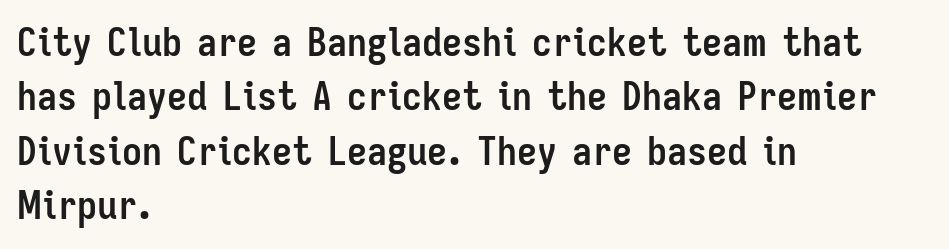
Horizontal alignment here is leftward, the default for most running prose. Check where the strokes stop: nothing finishes them off — pure sans. A clean baseline with only descenders dipping below it. How would I describe the line gaps? Plain and ordinary.
